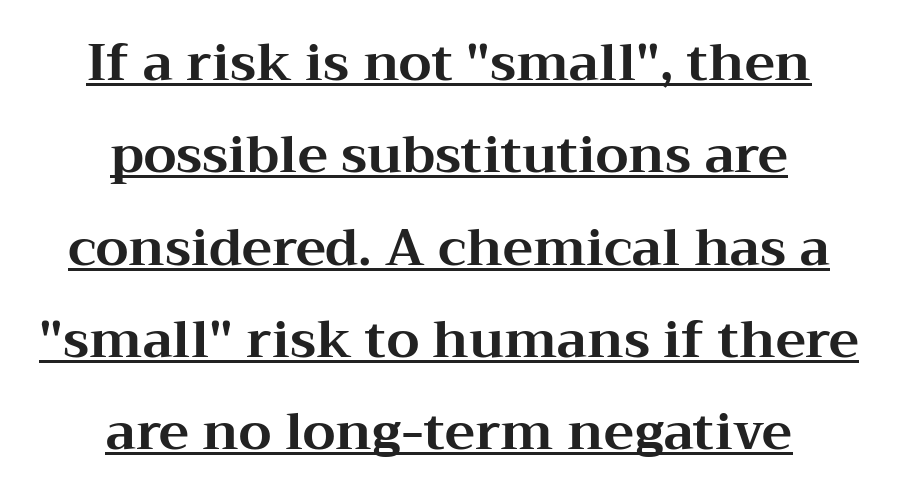
The rendering uses natural spacing where letterforms have individual widths. How heavy is the stroke? Heavy — this is a bold. Unlike a clean sans, this face finishes its strokes with serifs. Is the letter spacing exaggerated? No — it looks like the ordinary default.
